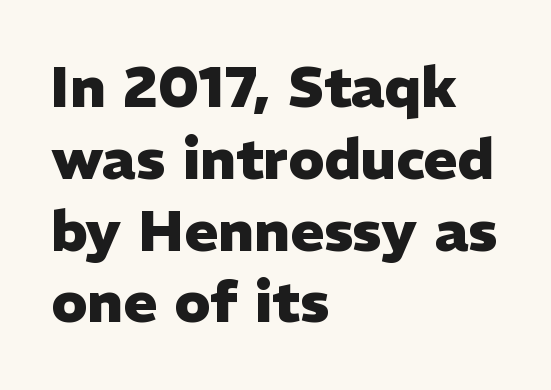
{"serif": "no", "italic": "no", "bold": "yes", "weight": "heavy", "width": "normal", "stroke_contrast": "low", "x_height": "medium", "monospaced": "no", "underline": "no", "align": "left", "line_spacing": "normal", "line_spacing_ratio": 1.26, "letter_spacing": "normal", "letter_spacing_em": 0.0, "glyph_px": 57}
